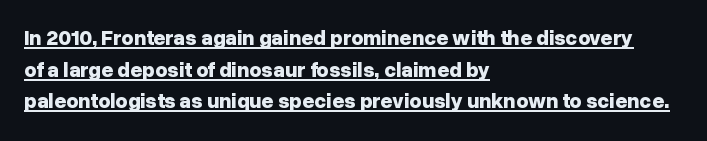
Every letter is thick-stroked: bold, no question. A typesetter would call this zero additional tracking. The lettering is marked with a stroke running underneath it. These lines stack with their left ends in a neat column. It's the straight-up-and-down kind of type.
